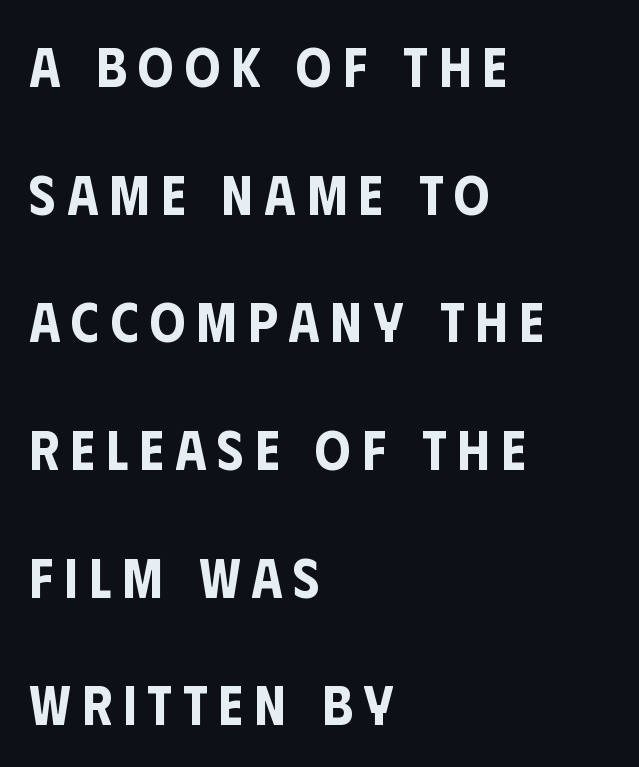
Just letters on the line, the space beneath them empty. Serifs: no, the terminals of the letterforms are clean. Line spacing here is loose. Unlike italic type, these characters show no tilt at all. Does the copy run flush right? No — it runs flush left.
